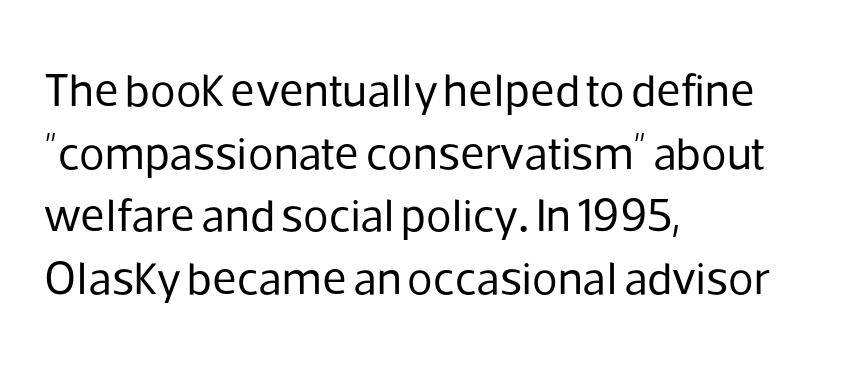
Q: Is the text bold? A: No.
Q: Is the text italic (slanted)? A: No, it is upright.
Q: Is the typeface a serif or a sans-serif typeface? A: Sans-serif.
Q: Is the text underlined? A: No.
Q: How is the paragraph aligned? A: Left-aligned.
Q: Is the spacing between letters normal or unusually wide? A: Normal.
Q: Is the spacing between lines tight, normal or loose? A: Normal.
Q: Width (condensed, normal, or wide)? A: Normal.
Q: Stroke contrast? A: Low.
Q: x-height? A: Medium.
Q: Monospaced? A: No.
